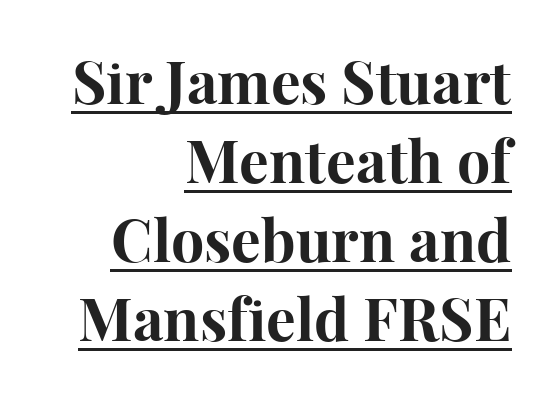
The image shows 59 px bold serif type, upright; set right-aligned, normal line spacing (1.34x), normal letter spacing, underlined; high stroke contrast and a medium x-height.
